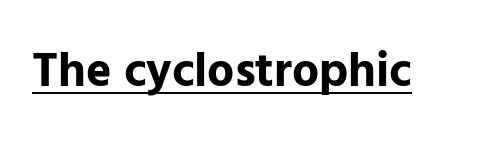
{"serif": "no", "italic": "no", "bold": "yes", "weight": "bold", "width": "normal", "stroke_contrast": "low", "x_height": "medium", "monospaced": "no", "underline": "yes", "letter_spacing": "normal", "letter_spacing_em": 0.0, "glyph_px": 48}
